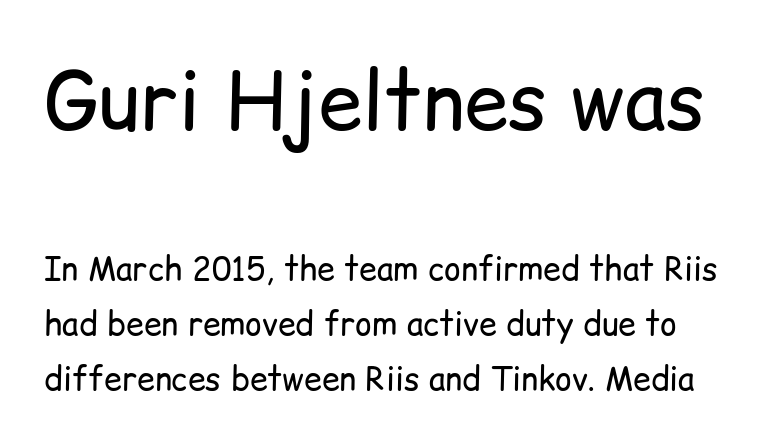
The image shows 80 px regular-weight sans-serif type, upright; set line spacing 1.72x, normal letter spacing, not underlined; the first (top) block is 2.5x larger; low stroke contrast and a medium x-height.
